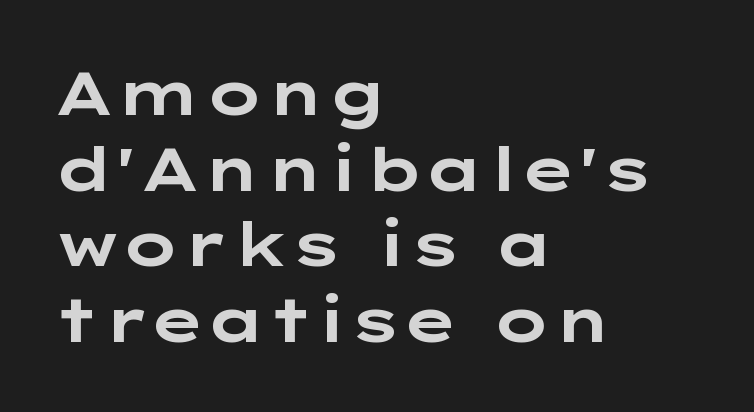
{"serif": "no", "italic": "no", "bold": "yes", "weight": "bold", "width": "wide", "stroke_contrast": "low", "x_height": "medium", "underline": "no", "align": "left", "line_spacing_ratio": 1.24, "letter_spacing": "normal", "letter_spacing_em": 0.0, "glyph_px": 61}
